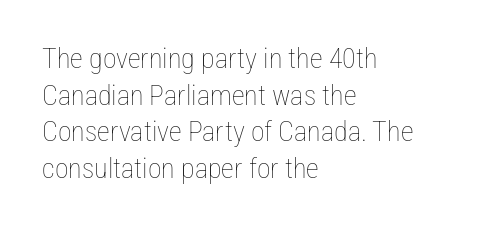
Q: Is the text bold? A: No.
Q: Is the text italic (slanted)? A: No, it is upright.
Q: Is the text underlined? A: No.
Q: How is the paragraph aligned? A: Left-aligned.
Q: Is the spacing between letters normal or unusually wide? A: Normal.
Q: Is the spacing between lines tight, normal or loose? A: Normal.
Q: Width (condensed, normal, or wide)? A: Condensed.
Q: Stroke contrast? A: Low.
Q: x-height? A: Medium.
Q: Monospaced? A: No.
